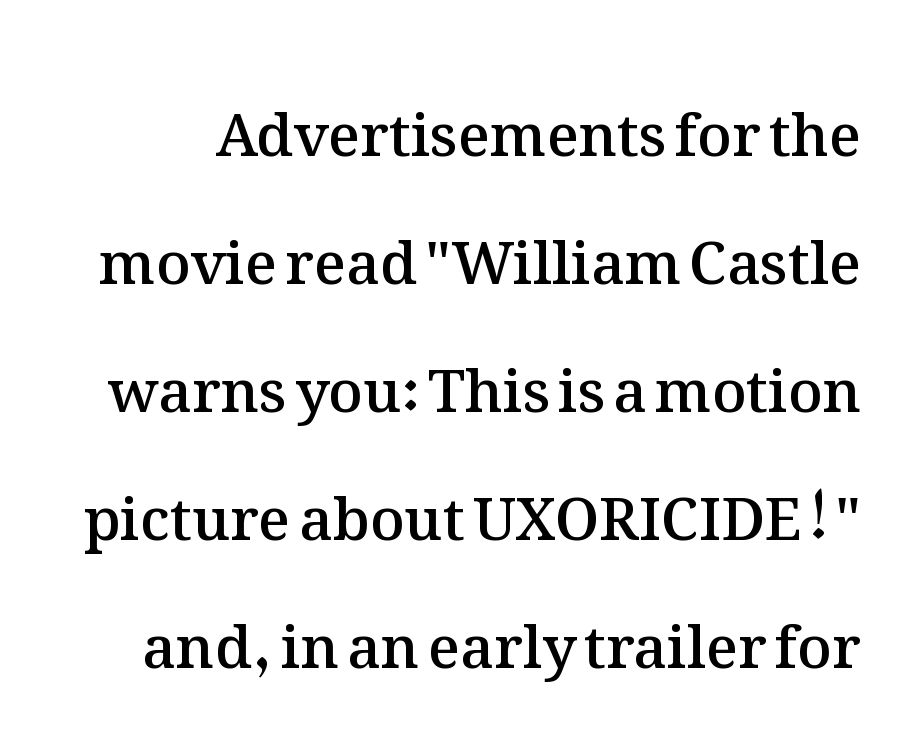
{"italic": "no", "bold": "semi", "weight": "semibold", "width": "normal", "stroke_contrast": "medium", "x_height": "medium", "monospaced": "no", "underline": "no", "line_spacing": "loose", "line_spacing_ratio": 2.17, "letter_spacing": "normal", "letter_spacing_em": 0.0, "glyph_px": 59}
